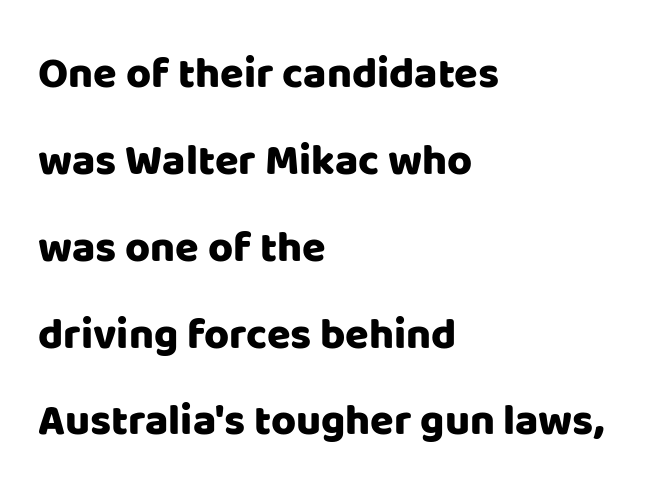
{"serif": "no", "italic": "no", "width": "normal", "stroke_contrast": "low", "x_height": "large", "monospaced": "no", "underline": "no", "align": "left", "line_spacing": "loose", "line_spacing_ratio": 2.02, "letter_spacing": "normal", "letter_spacing_em": 0.0, "glyph_px": 43}
